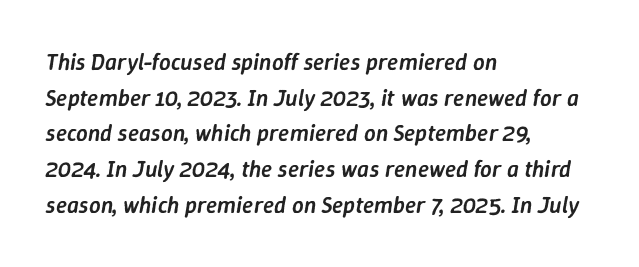
If you drew a ruler down the left edge, every line would touch it. The space between consecutive lines is moderate. This is moderately heavy type, rendered in semibold. The space directly below the letters is spotless. This sample uses an oblique cut, with every glyph tilted off the vertical.
